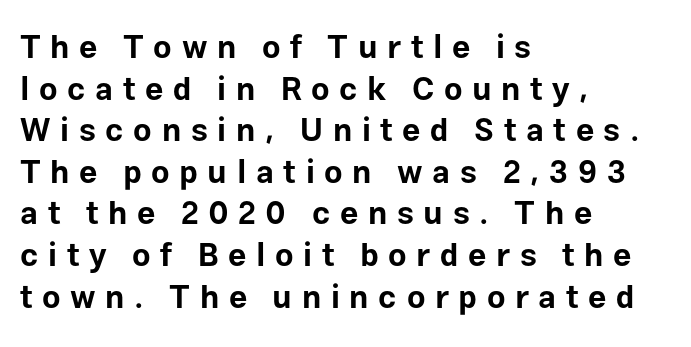
Q: Is the text bold? A: Yes.
Q: Is the text italic (slanted)? A: No, it is upright.
Q: Is the typeface a serif or a sans-serif typeface? A: Sans-serif.
Q: Is the text underlined? A: No.
Q: How is the paragraph aligned? A: Left-aligned.
Q: Is the spacing between letters normal or unusually wide? A: Unusually wide.
Q: Is the spacing between lines tight, normal or loose? A: Normal.
Q: Width (condensed, normal, or wide)? A: Normal.
Q: Stroke contrast? A: Low.
Q: x-height? A: Medium.
Q: Monospaced? A: No.
